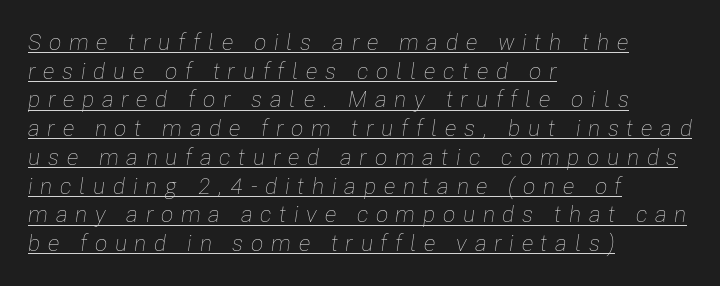
Q: Is the text bold? A: No.
Q: Is the text italic (slanted)? A: Yes, it leans right by about 8 degrees.
Q: Is the text underlined? A: Yes.
Q: How is the paragraph aligned? A: Left-aligned.
Q: Is the spacing between letters normal or unusually wide? A: Unusually wide.
Q: Is the spacing between lines tight, normal or loose? A: Normal.
